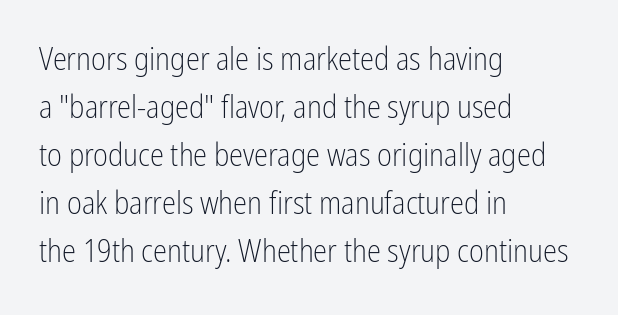
Q: Is the text bold? A: No.
Q: Is the text italic (slanted)? A: No, it is upright.
Q: Is the typeface a serif or a sans-serif typeface? A: Sans-serif.
Q: Is the text underlined? A: No.
Q: How is the paragraph aligned? A: Left-aligned.
Q: Is the spacing between letters normal or unusually wide? A: Normal.
Q: Is the spacing between lines tight, normal or loose? A: Normal.
Q: Width (condensed, normal, or wide)? A: Condensed.
Q: Stroke contrast? A: Low.
Q: x-height? A: Medium.
Q: Monospaced? A: No.
